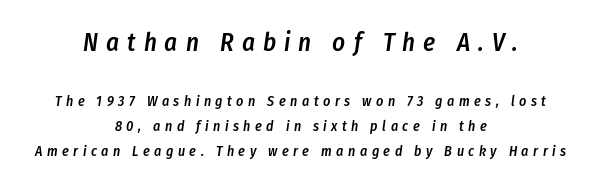
{"italic": "yes", "lean": "right", "slant_degrees": 8, "bold": "semi", "underline": "no", "align": "center", "line_spacing_ratio": 1.79, "letter_spacing": "wide", "letter_spacing_em": 0.32, "larger_block": "first", "size_ratio": 1.79, "glyph_px": 25}
